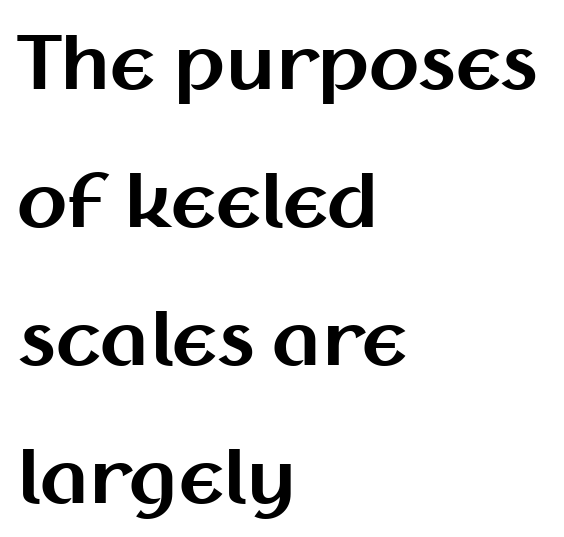
The image shows 73 px bold sans-serif type, upright; set left-aligned, line spacing 1.89x, normal letter spacing, not underlined; medium stroke contrast and a medium x-height.
